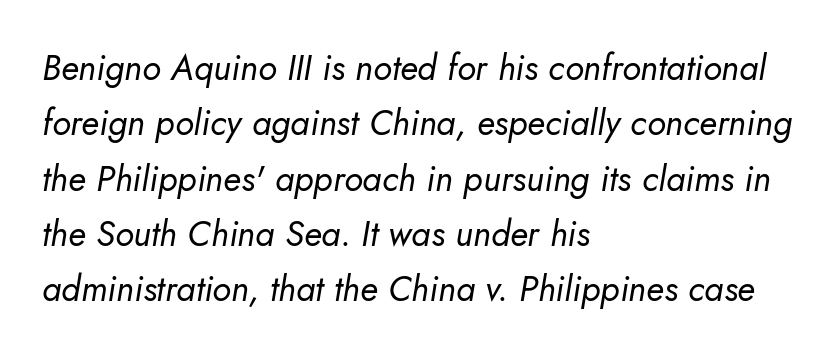
{"italic": "yes", "lean": "right", "slant_degrees": 5, "bold": "no", "weight": "regular", "width": "normal", "stroke_contrast": "low", "x_height": "small", "monospaced": "no", "underline": "no", "align": "left", "line_spacing": "normal", "line_spacing_ratio": 1.58, "letter_spacing": "normal", "letter_spacing_em": 0.0, "glyph_px": 35}
